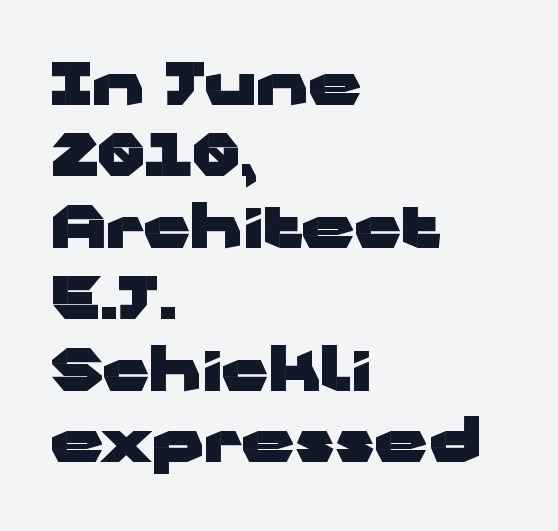
If you drew a ruler down the left edge, every line would touch it. Varying glyph widths throughout — classic text-font behaviour. Letter spacing: default. No word sits above an underline. Rendered with straight, roman letterforms.
